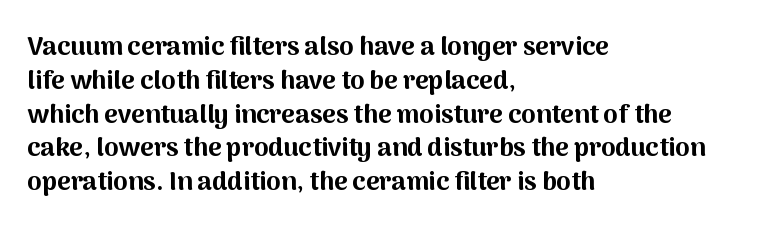
The image shows 26 px bold type, upright; set left-aligned, normal line spacing (1.3x), normal letter spacing, not underlined.
